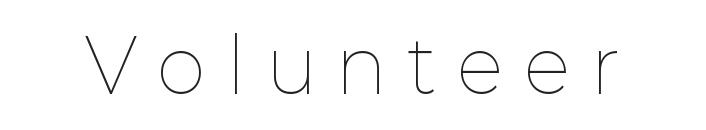
Compared with a typical body face, this is equally light or lighter still. Looks like regular typesetting: each glyph gets only the width it needs. This is roman type, the default non-slanted kind. Look at the tracking — it's clearly loosened, letters drifting apart.
